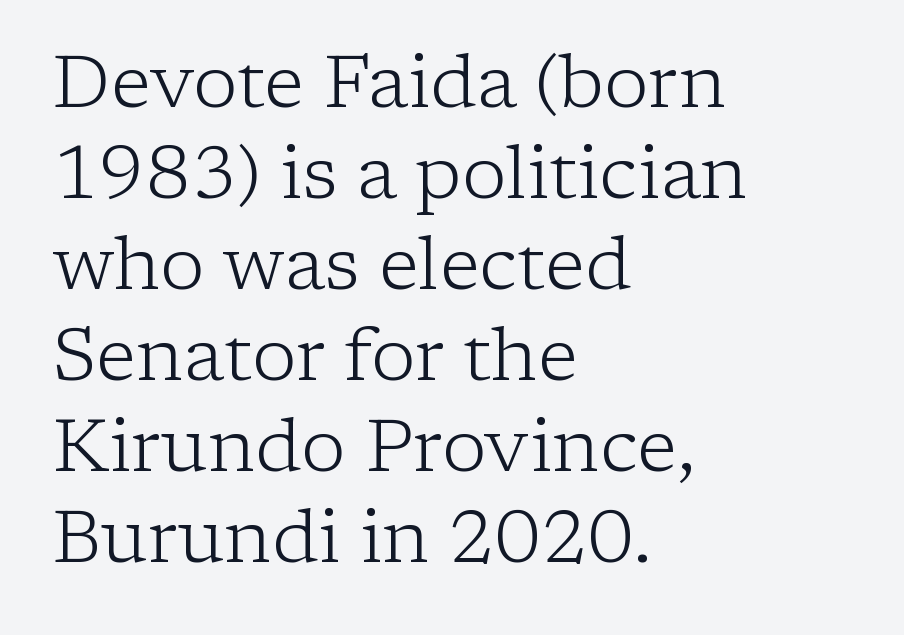
The face looks like a standard text weight, possibly lighter. The space beneath each line is pristine and unruled. Each letter keeps its own natural width here, so spacing adapts to shape. You could call the tracking neutral — neither tight nor loose. This is serif lettering, the kind often seen in printed books.
